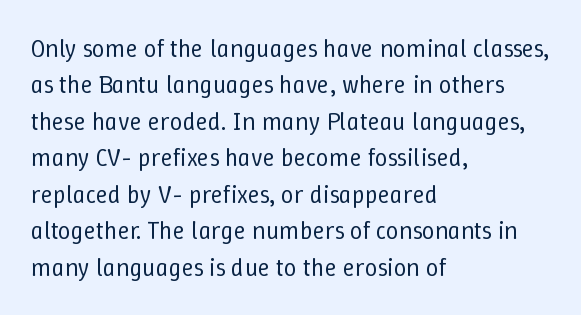
{"italic": "no", "bold": "no", "underline": "no", "align": "left", "line_spacing": "normal", "line_spacing_ratio": 1.46, "letter_spacing": "normal", "letter_spacing_em": 0.0, "glyph_px": 25}
